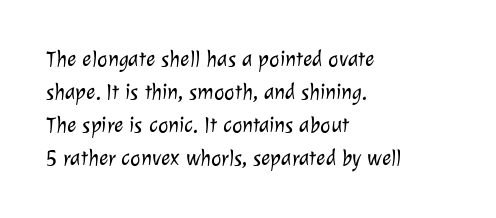
Q: Is the text bold? A: No.
Q: Is the text underlined? A: No.
Q: How is the paragraph aligned? A: Left-aligned.
Q: Is the spacing between letters normal or unusually wide? A: Normal.
Q: Is the spacing between lines tight, normal or loose? A: Normal.
